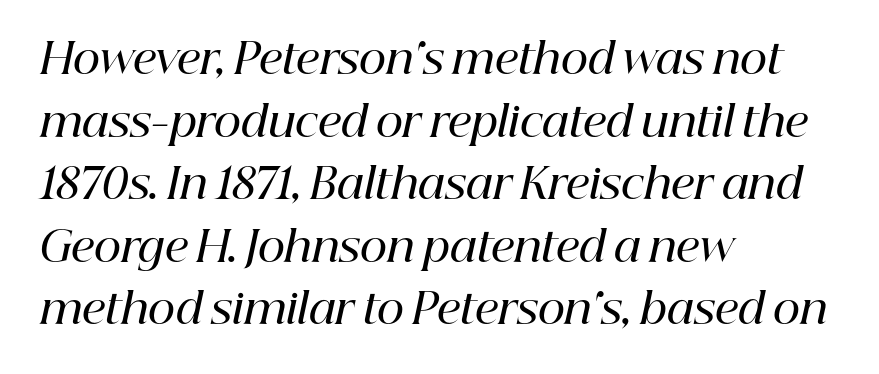
{"serif": "yes", "italic": "yes", "lean": "right", "slant_degrees": 12, "bold": "semi", "weight": "semibold", "width": "normal", "stroke_contrast": "high", "x_height": "medium", "monospaced": "no", "underline": "no", "align": "left", "line_spacing": "normal", "line_spacing_ratio": 1.49, "letter_spacing": "normal", "letter_spacing_em": 0.0, "glyph_px": 42}
